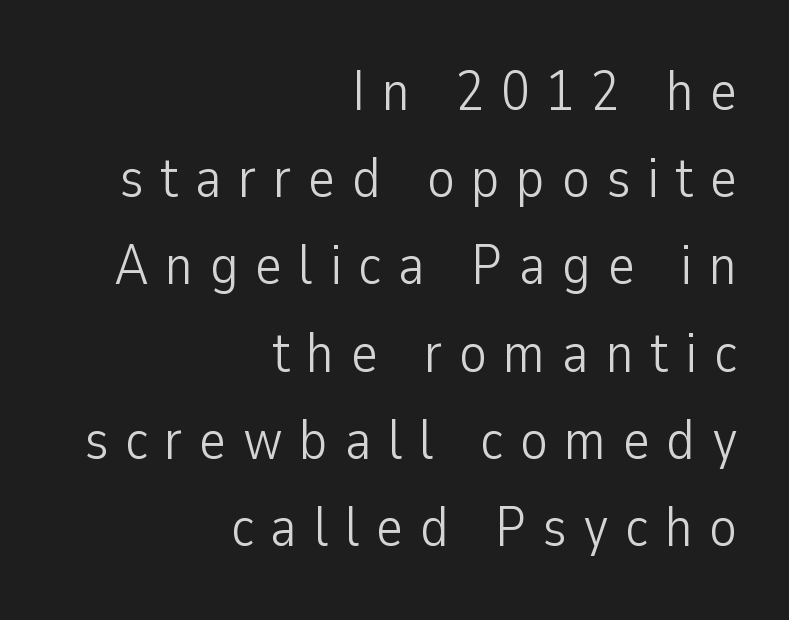
{"serif": "no", "italic": "no", "bold": "no", "weight": "light", "width": "condensed", "stroke_contrast": "low", "x_height": "medium", "monospaced": "no", "underline": "no", "align": "right", "line_spacing": "normal", "line_spacing_ratio": 1.53, "letter_spacing": "wide", "letter_spacing_em": 0.29, "glyph_px": 57}
